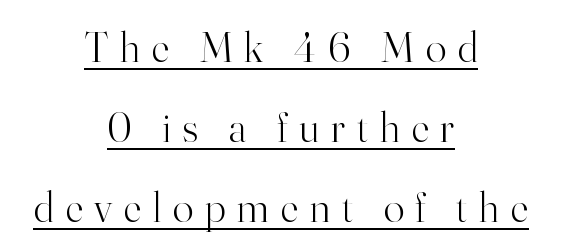
The image shows 43 px light serif type, upright; set centered, line spacing 1.86x, unusually wide letter spacing (+0.27 em), underlined; high stroke contrast and a small x-height.
